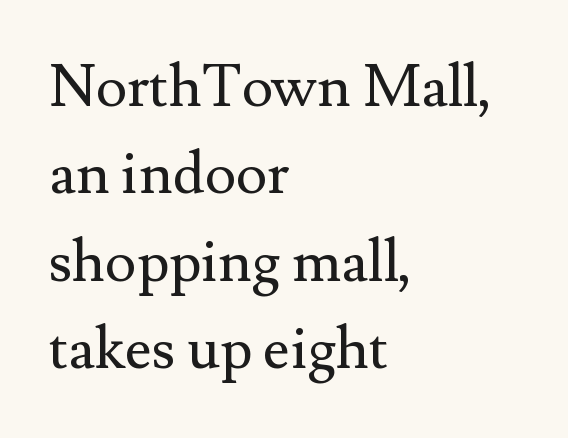
The image shows 59 px regular-weight serif type, upright; set left-aligned, normal line spacing (1.48x), normal letter spacing, not underlined; medium stroke contrast and a small x-height.
